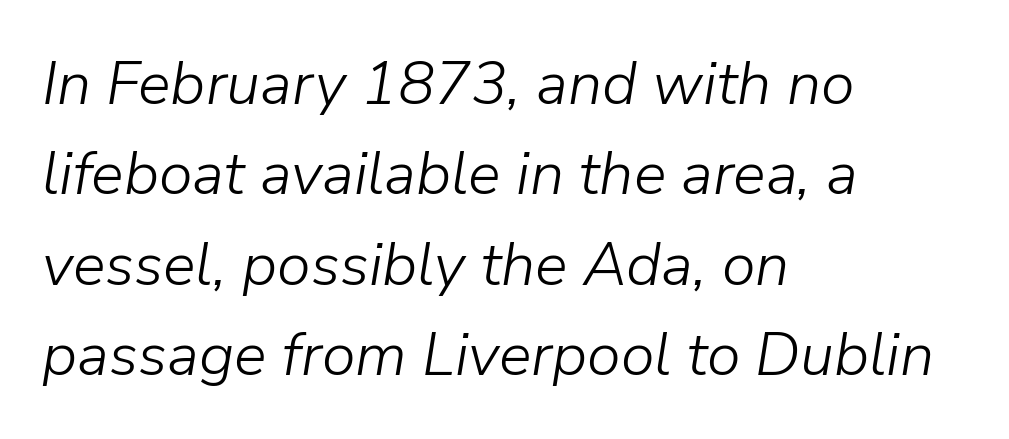
Q: Is the text bold? A: No.
Q: Is the text italic (slanted)? A: Yes, it leans right by about 9 degrees.
Q: Is the text underlined? A: No.
Q: How is the paragraph aligned? A: Left-aligned.
Q: Is the spacing between letters normal or unusually wide? A: Normal.
Q: Is the spacing between lines tight, normal or loose? A: Normal.
Q: Width (condensed, normal, or wide)? A: Normal.
Q: Stroke contrast? A: Low.
Q: x-height? A: Medium.
Q: Monospaced? A: No.
